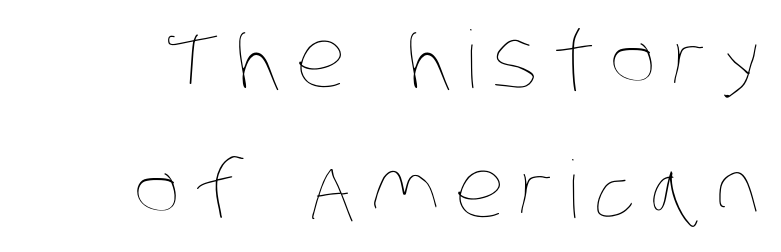
The image shows 79 px thin, condensed type; set right-aligned, normal line spacing (1.64x), not underlined; low stroke contrast and a large x-height.
